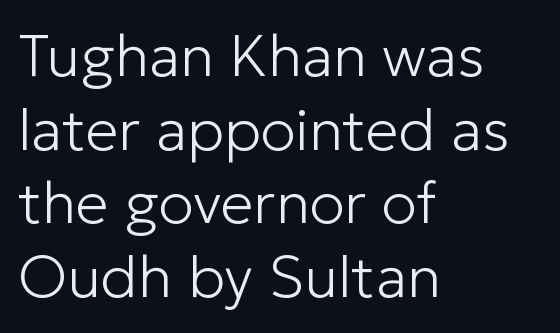
The image shows 59 px light sans-serif type, upright; set left-aligned, normal line spacing (1.25x), normal letter spacing, not underlined; low stroke contrast and a medium x-height.
